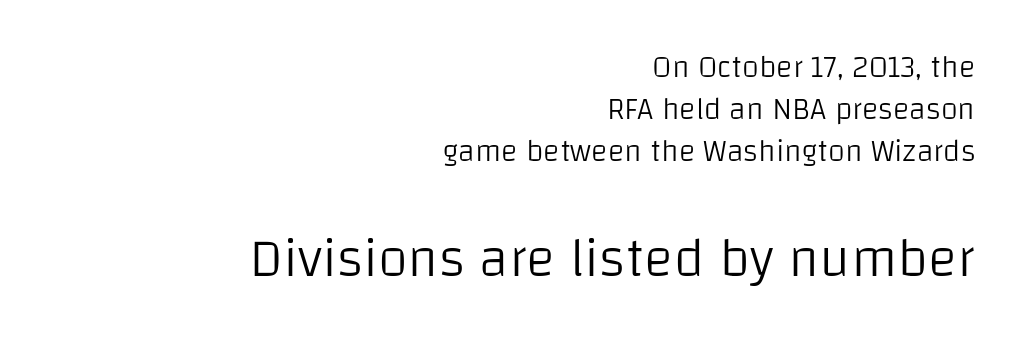
{"serif": "no", "italic": "no", "bold": "no", "weight": "light", "width": "normal", "stroke_contrast": "low", "x_height": "large", "monospaced": "no", "underline": "no", "align": "right", "line_spacing": "normal", "line_spacing_ratio": 1.36, "letter_spacing": "normal", "letter_spacing_em": 0.0, "larger_block": "second", "size_ratio": 1.77, "glyph_px": 55}
